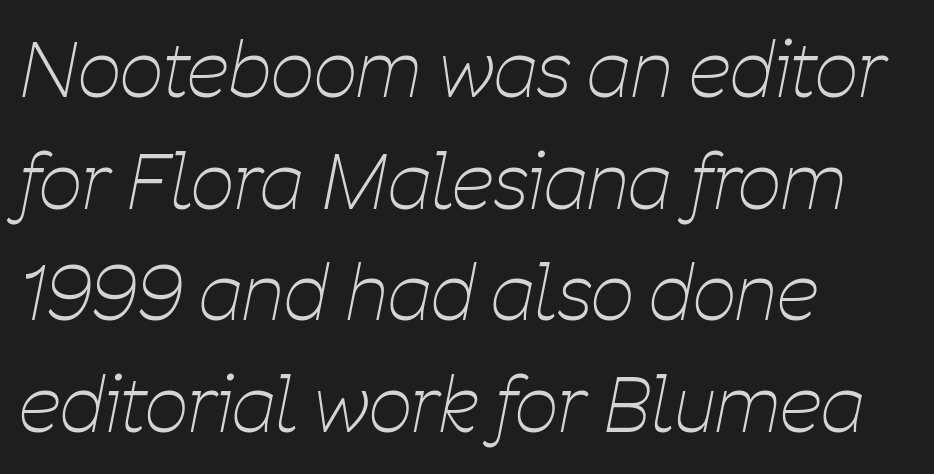
{"italic": "yes", "lean": "right", "slant_degrees": 11, "bold": "no", "weight": "thin", "width": "condensed", "stroke_contrast": "low", "x_height": "medium", "monospaced": "no", "underline": "no", "align": "left", "line_spacing": "normal", "line_spacing_ratio": 1.47, "letter_spacing": "normal", "letter_spacing_em": 0.0, "glyph_px": 76}
